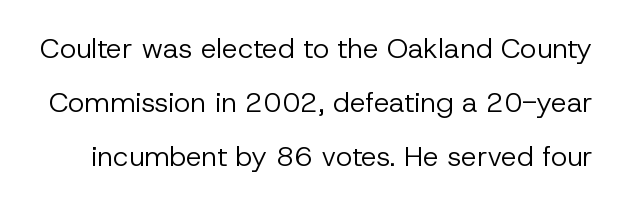
The image shows 28 px regular-weight sans-serif type, upright; set loose line spacing (1.92x), normal letter spacing, not underlined; low stroke contrast and a medium x-height.
